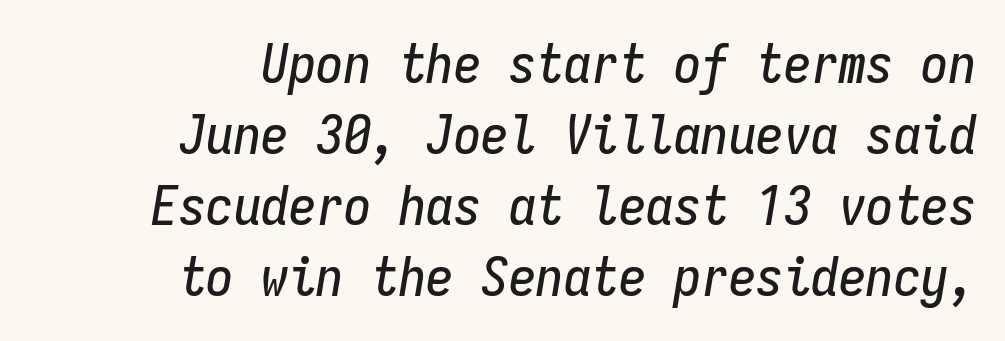
Q: Is the text italic (slanted)? A: Yes, it leans right by about 9 degrees.
Q: Is the text underlined? A: No.
Q: How is the paragraph aligned? A: Right-aligned.
Q: Is the spacing between letters normal or unusually wide? A: Normal.
Q: Is the spacing between lines tight, normal or loose? A: Normal.
Q: Width (condensed, normal, or wide)? A: Condensed.
Q: Stroke contrast? A: Low.
Q: x-height? A: Medium.
Q: Monospaced? A: Yes.
